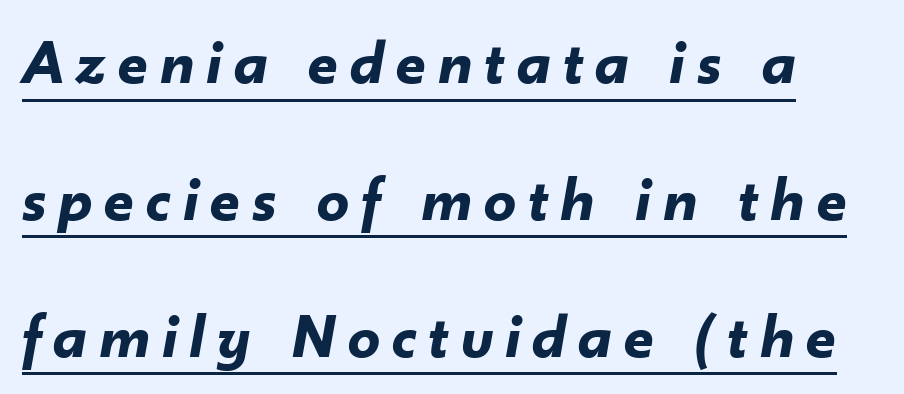
{"italic": "yes", "lean": "right", "slant_degrees": 10, "bold": "yes", "weight": "bold", "width": "normal", "stroke_contrast": "low", "x_height": "small", "monospaced": "no", "underline": "yes", "align": "left", "line_spacing": "loose", "line_spacing_ratio": 2.14, "glyph_px": 64}
